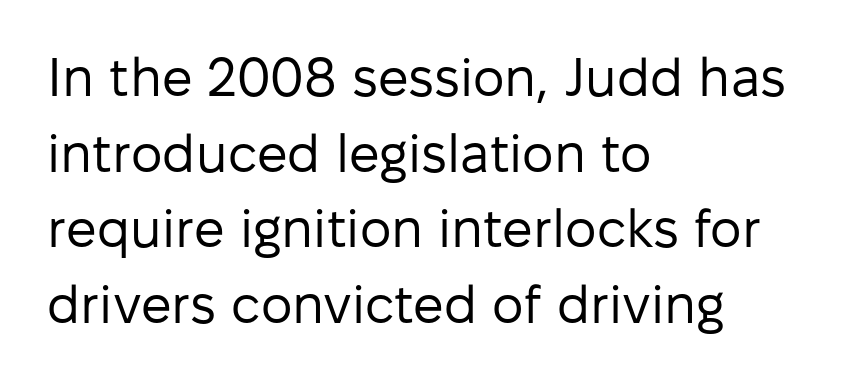
Q: Is the text bold? A: No.
Q: Is the text italic (slanted)? A: No, it is upright.
Q: Is the typeface a serif or a sans-serif typeface? A: Sans-serif.
Q: Is the text underlined? A: No.
Q: How is the paragraph aligned? A: Left-aligned.
Q: Is the spacing between letters normal or unusually wide? A: Normal.
Q: Is the spacing between lines tight, normal or loose? A: Normal.
Q: Width (condensed, normal, or wide)? A: Normal.
Q: Stroke contrast? A: Low.
Q: x-height? A: Medium.
Q: Monospaced? A: No.
